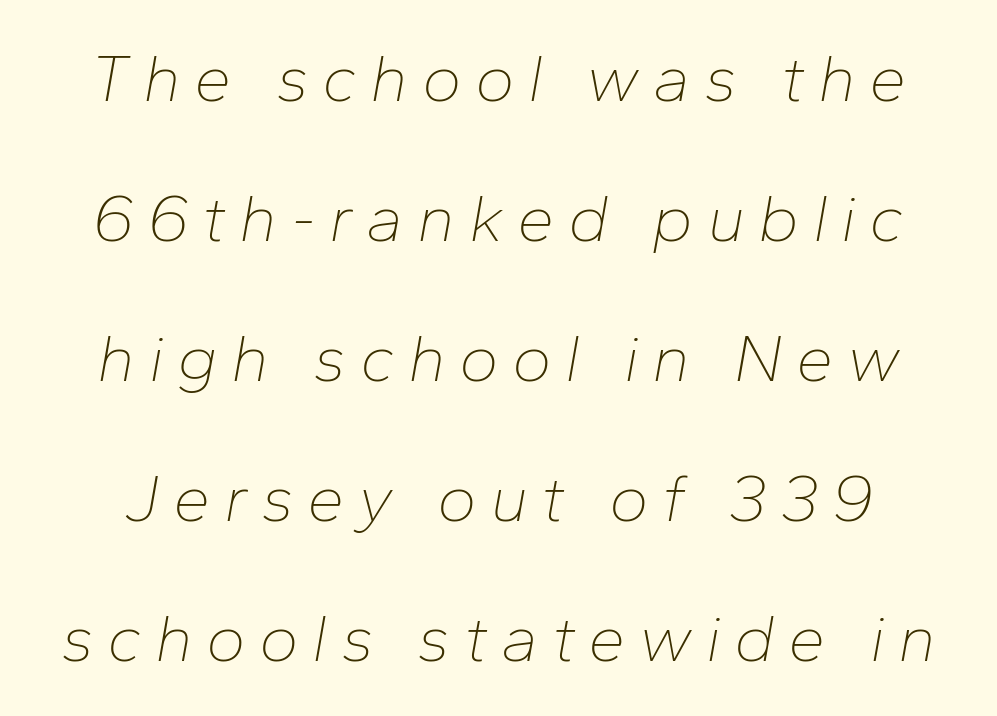
{"italic": "yes", "lean": "right", "slant_degrees": 10, "bold": "no", "weight": "thin", "width": "normal", "stroke_contrast": "low", "x_height": "medium", "monospaced": "no", "underline": "no", "line_spacing": "loose", "line_spacing_ratio": 2.09, "letter_spacing": "wide", "letter_spacing_em": 0.2, "glyph_px": 67}
